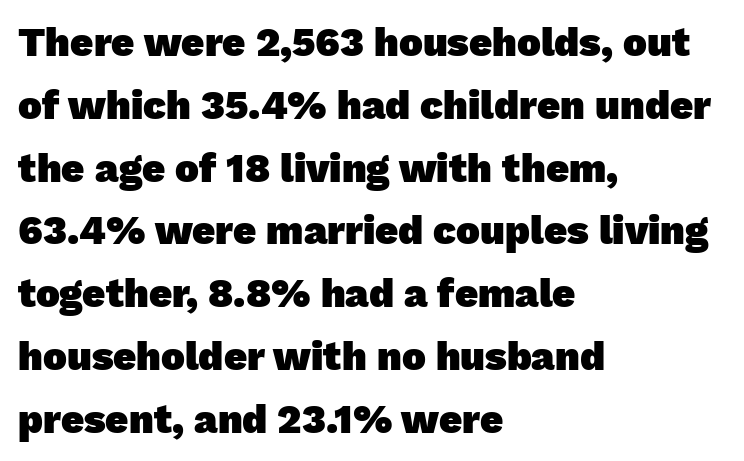
{"serif": "no", "bold": "yes", "weight": "heavy", "width": "normal", "stroke_contrast": "low", "x_height": "medium", "monospaced": "no", "underline": "no", "align": "left", "line_spacing": "normal", "line_spacing_ratio": 1.57, "letter_spacing": "normal", "letter_spacing_em": 0.0, "glyph_px": 40}
